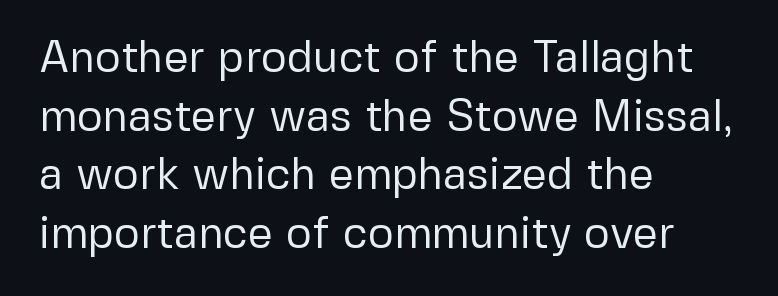
{"serif": "no", "italic": "no", "bold": "no", "weight": "regular", "width": "normal", "stroke_contrast": "low", "x_height": "medium", "monospaced": "no", "underline": "no", "align": "left", "line_spacing": "normal", "line_spacing_ratio": 1.33, "letter_spacing": "normal", "letter_spacing_em": 0.0, "glyph_px": 44}
